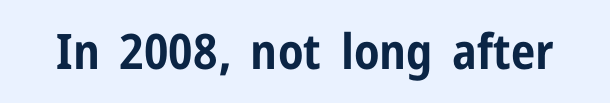
Q: Is the text bold? A: Yes.
Q: Is the text italic (slanted)? A: No, it is upright.
Q: Is the typeface a serif or a sans-serif typeface? A: Sans-serif.
Q: Is the text underlined? A: No.
Q: Is the spacing between letters normal or unusually wide? A: Normal.
Q: Width (condensed, normal, or wide)? A: Condensed.
Q: Stroke contrast? A: Low.
Q: x-height? A: Medium.
Q: Monospaced? A: No.
